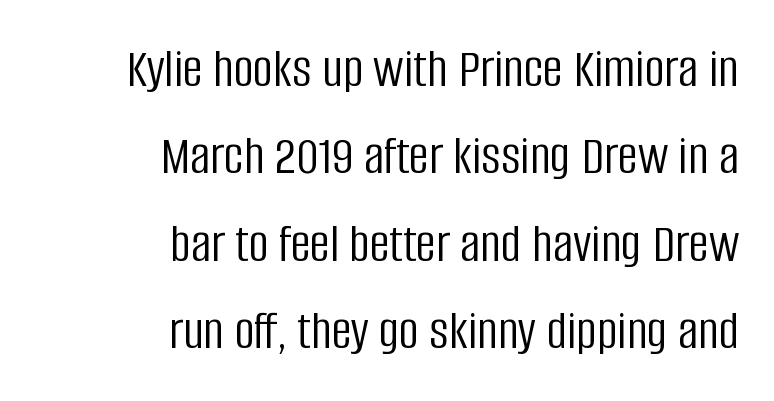
{"serif": "no", "italic": "no", "bold": "no", "weight": "light", "width": "condensed", "stroke_contrast": "low", "x_height": "large", "monospaced": "no", "underline": "no", "align": "right", "line_spacing": "normal", "line_spacing_ratio": 1.56, "letter_spacing": "normal", "letter_spacing_em": 0.0, "glyph_px": 56}
